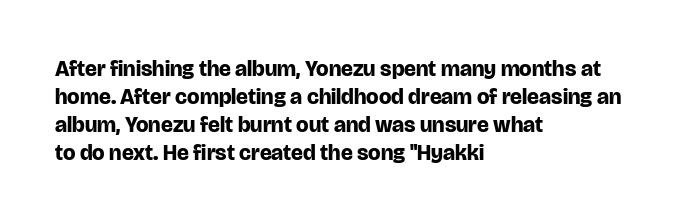
Q: Is the text bold? A: Yes.
Q: Is the text italic (slanted)? A: No, it is upright.
Q: Is the text underlined? A: No.
Q: How is the paragraph aligned? A: Left-aligned.
Q: Is the spacing between letters normal or unusually wide? A: Normal.
Q: Is the spacing between lines tight, normal or loose? A: Normal.
